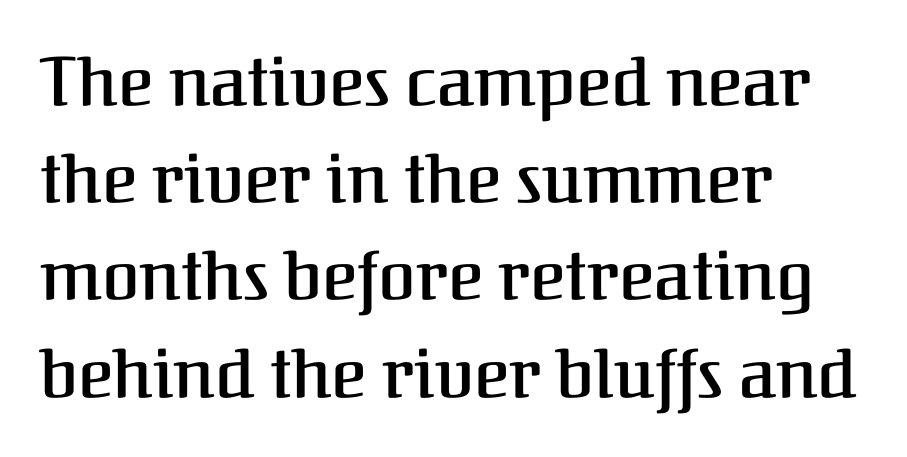
{"serif": "yes", "italic": "no", "bold": "semi", "weight": "semibold", "width": "normal", "stroke_contrast": "medium", "x_height": "medium", "monospaced": "no", "underline": "no", "align": "left", "line_spacing": "normal", "line_spacing_ratio": 1.43, "letter_spacing": "normal", "letter_spacing_em": 0.0, "glyph_px": 68}
